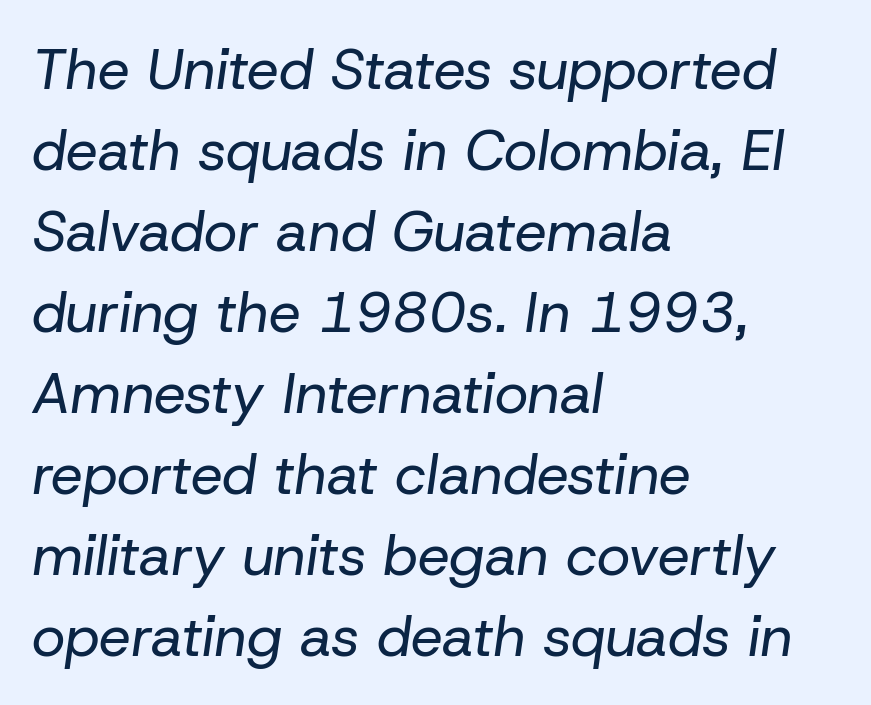
Q: Is the text bold? A: No.
Q: Is the text italic (slanted)? A: Yes, it leans right by about 8 degrees.
Q: Is the text underlined? A: No.
Q: How is the paragraph aligned? A: Left-aligned.
Q: Is the spacing between letters normal or unusually wide? A: Normal.
Q: Is the spacing between lines tight, normal or loose? A: Normal.
Q: Width (condensed, normal, or wide)? A: Normal.
Q: Stroke contrast? A: Low.
Q: x-height? A: Medium.
Q: Monospaced? A: No.
